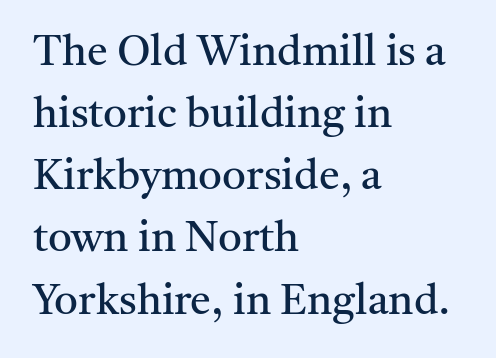
Q: Is the text bold? A: No.
Q: Is the text italic (slanted)? A: No, it is upright.
Q: Is the typeface a serif or a sans-serif typeface? A: Serif.
Q: Is the text underlined? A: No.
Q: How is the paragraph aligned? A: Left-aligned.
Q: Is the spacing between letters normal or unusually wide? A: Normal.
Q: Is the spacing between lines tight, normal or loose? A: Normal.
Q: Width (condensed, normal, or wide)? A: Normal.
Q: Stroke contrast? A: Medium.
Q: x-height? A: Medium.
Q: Monospaced? A: No.
